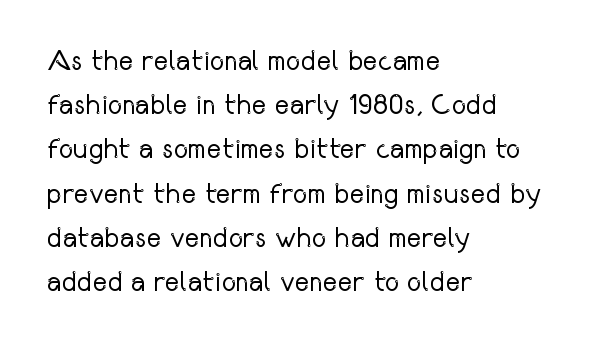
Q: Is the text bold? A: No.
Q: Is the text italic (slanted)? A: No, it is upright.
Q: Is the typeface a serif or a sans-serif typeface? A: Sans-serif.
Q: Is the text underlined? A: No.
Q: How is the paragraph aligned? A: Left-aligned.
Q: Is the spacing between letters normal or unusually wide? A: Normal.
Q: Is the spacing between lines tight, normal or loose? A: Normal.
Q: Width (condensed, normal, or wide)? A: Condensed.
Q: Stroke contrast? A: Low.
Q: x-height? A: Medium.
Q: Monospaced? A: No.
